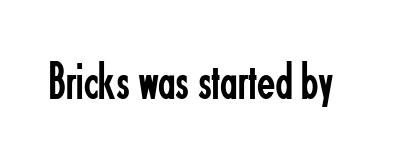
The image shows 53 px regular-weight, condensed sans-serif type, upright; set normal letter spacing, not underlined; low stroke contrast and a small x-height.
